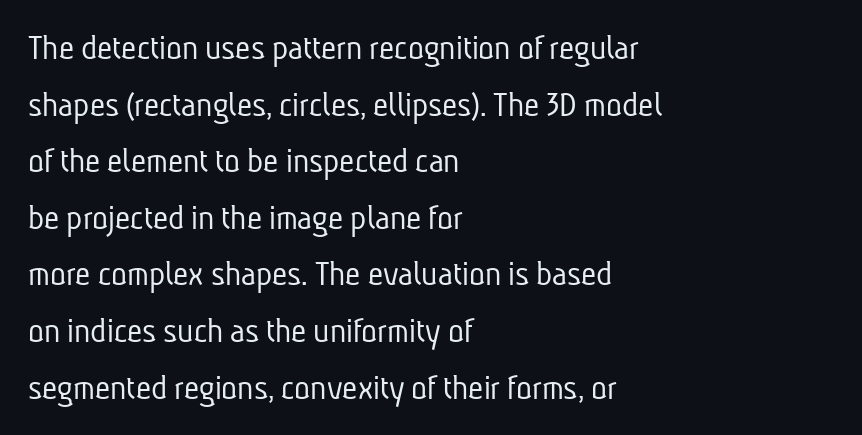
Q: Is the text bold? A: No.
Q: Is the typeface a serif or a sans-serif typeface? A: Sans-serif.
Q: Is the text underlined? A: No.
Q: How is the paragraph aligned? A: Left-aligned.
Q: Is the spacing between letters normal or unusually wide? A: Normal.
Q: Is the spacing between lines tight, normal or loose? A: Normal.
Q: Width (condensed, normal, or wide)? A: Condensed.
Q: Stroke contrast? A: Low.
Q: x-height? A: Medium.
Q: Monospaced? A: No.
